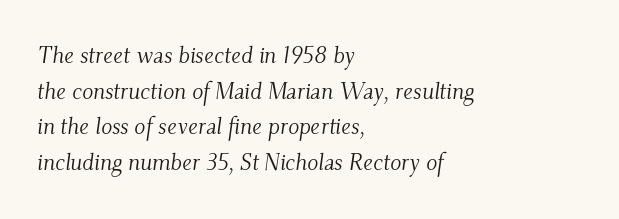
The image shows 23 px text type, italic (leaning right); set left-aligned, normal line spacing (1.55x), normal letter spacing, not underlined.
